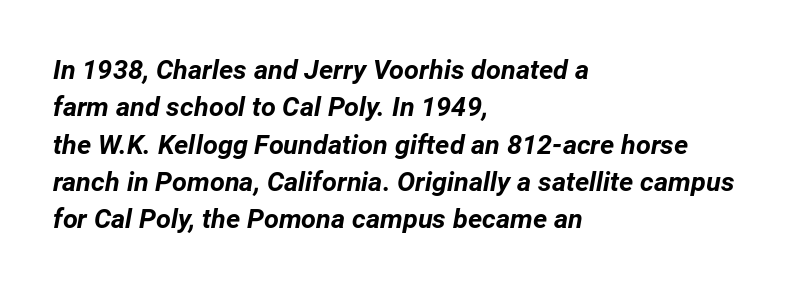
{"italic": "yes", "lean": "right", "slant_degrees": 12, "bold": "yes", "underline": "no", "align": "left", "line_spacing": "normal", "line_spacing_ratio": 1.38, "letter_spacing": "normal", "letter_spacing_em": 0.0, "glyph_px": 27}
